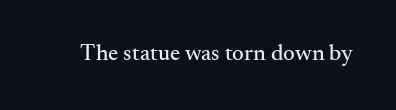
The image shows 23 px text type, upright; set normal letter spacing, not underlined.
